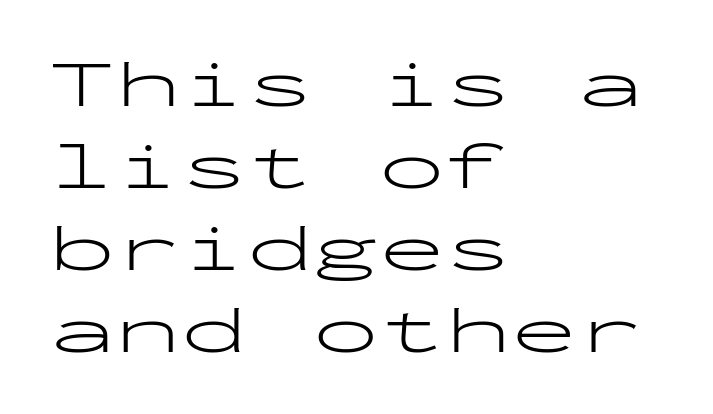
{"serif": "no", "italic": "no", "bold": "no", "weight": "light", "width": "wide", "stroke_contrast": "low", "x_height": "medium", "monospaced": "yes", "underline": "no", "align": "left", "line_spacing_ratio": 1.24, "letter_spacing": "normal", "letter_spacing_em": 0.0, "glyph_px": 66}
